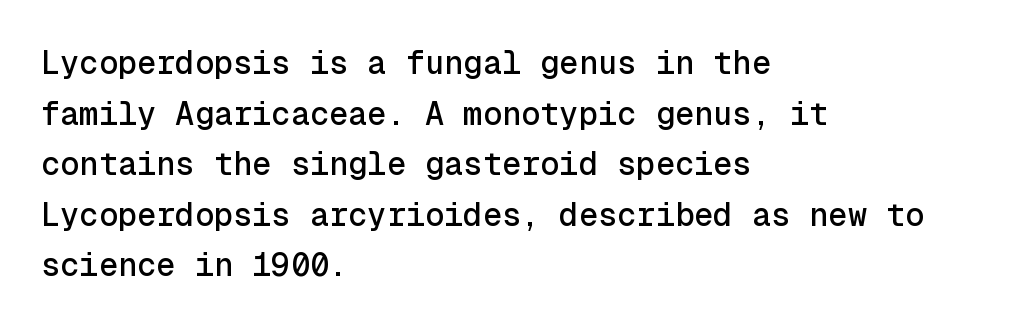
{"serif": "no", "italic": "no", "width": "normal", "x_height": "medium", "monospaced": "yes", "underline": "no", "align": "left", "line_spacing": "normal", "line_spacing_ratio": 1.58, "letter_spacing": "normal", "letter_spacing_em": 0.0, "glyph_px": 32}
